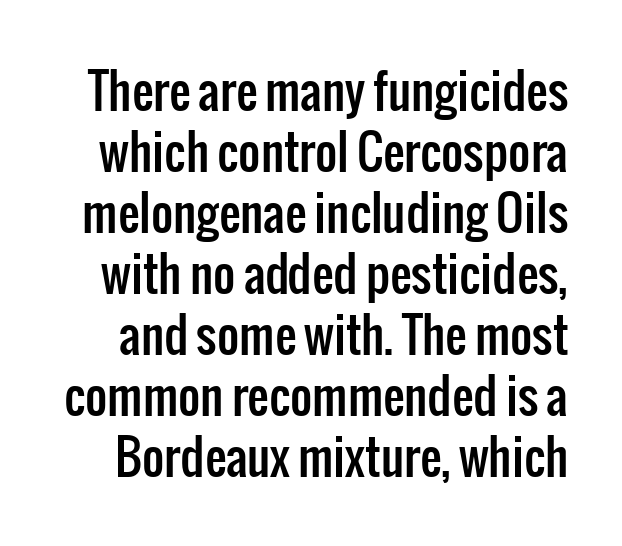
The image shows 48 px condensed sans-serif type, upright; set normal line spacing (1.27x), normal letter spacing, not underlined; low stroke contrast and a medium x-height.
